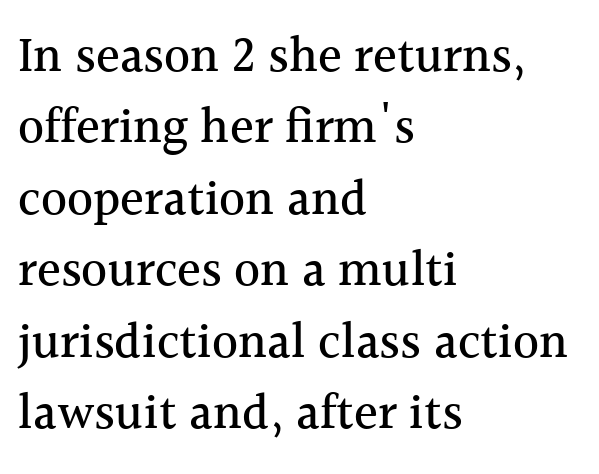
The zone under the glyphs is completely vacant. Do the letters lean? They stand straight. The passage shown is typeset with a serif family. Compared with typical paragraphs, the rows here are spaced about the same. These lines are set flush left with a ragged right edge. Caption: standard tracking, unaltered.
